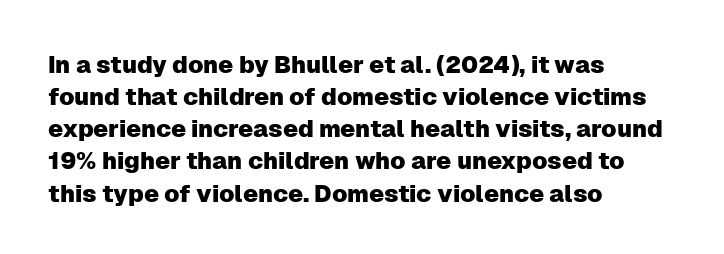
The image shows 24 px text type, upright; set left-aligned, normal line spacing (1.34x), normal letter spacing, not underlined.
